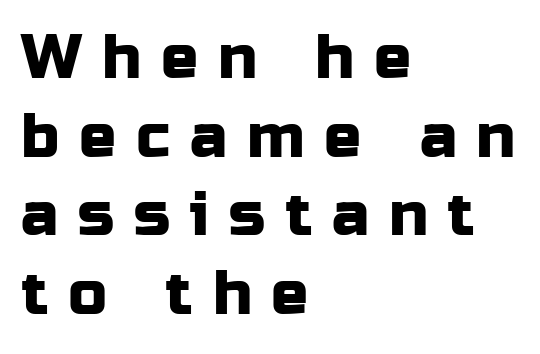
If you measured baseline to baseline, you'd find a middling distance. A sans-serif font was chosen for this passage. Think of a printed novel: that variable character pitch is what you see here. Honestly, there is no underline to notice here at all.
